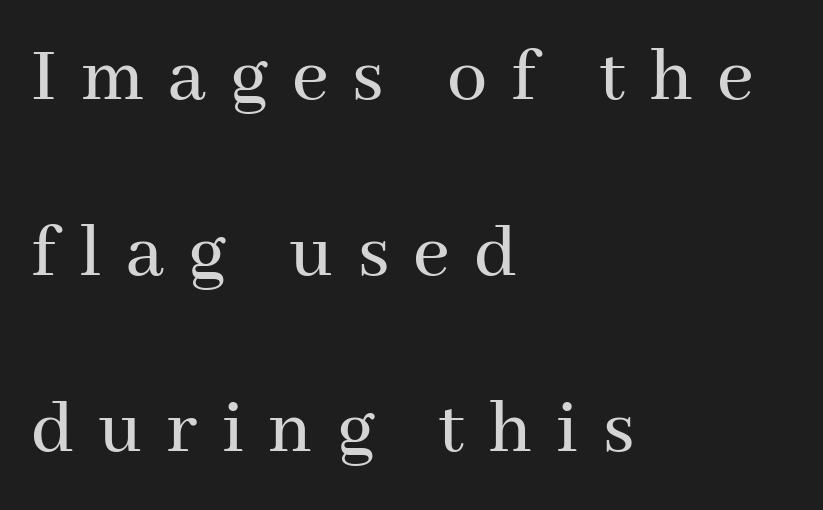
{"serif": "yes", "italic": "no", "width": "normal", "stroke_contrast": "medium", "x_height": "medium", "monospaced": "no", "underline": "no", "align": "left", "line_spacing": "loose", "line_spacing_ratio": 2.2, "letter_spacing": "wide", "letter_spacing_em": 0.3, "glyph_px": 80}
